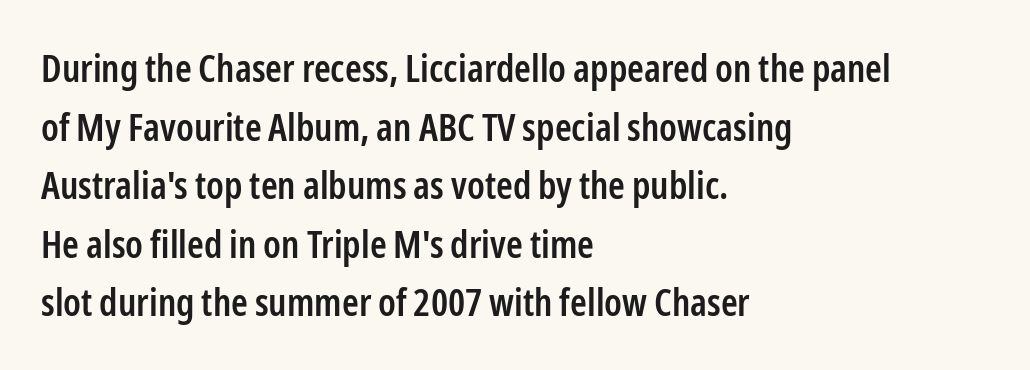
Every character sits straight up, as roman type does. All the whitespace from short lines collects on the right. The face used here is proportionally spaced, like ordinary book or web type. The words here are not underlined.
